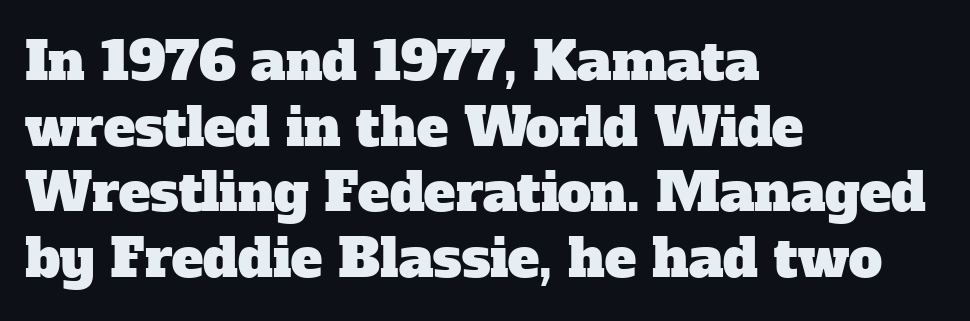
{"serif": "yes", "width": "normal", "stroke_contrast": "low", "x_height": "medium", "monospaced": "no", "underline": "no", "align": "left", "line_spacing_ratio": 1.24, "letter_spacing": "normal", "letter_spacing_em": 0.0, "glyph_px": 53}
